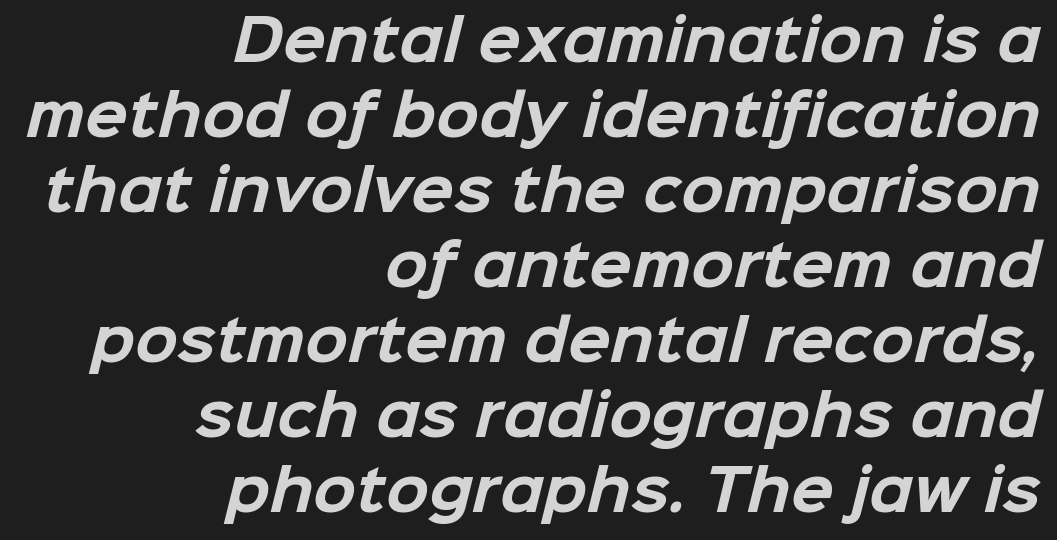
This rendering uses right alignment, leaving the left contour irregular. Each letter's strokes conclude bluntly, with no projecting serifs. Strong, thick strokes mark this as bold type. The face used here is proportionally spaced, like ordinary book or web type. Nothing unusual about the tracking: characters are spaced as the font intends.
